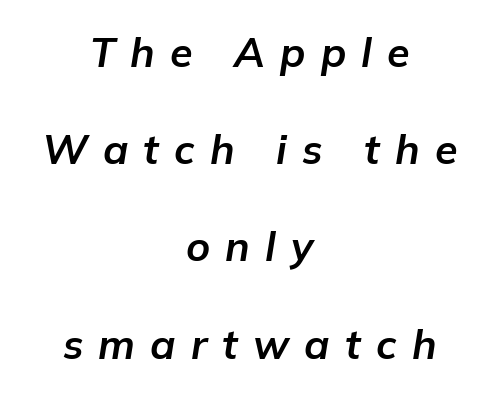
{"italic": "yes", "lean": "right", "slant_degrees": 9, "bold": "yes", "weight": "bold", "width": "normal", "stroke_contrast": "low", "x_height": "medium", "monospaced": "no", "underline": "no", "align": "center", "line_spacing": "loose", "line_spacing_ratio": 2.37, "letter_spacing": "wide", "letter_spacing_em": 0.37, "glyph_px": 41}
